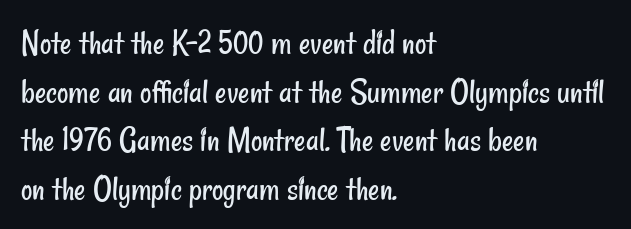
Q: Is the text bold? A: No.
Q: Is the typeface a serif or a sans-serif typeface? A: Sans-serif.
Q: Is the text underlined? A: No.
Q: How is the paragraph aligned? A: Left-aligned.
Q: Is the spacing between letters normal or unusually wide? A: Normal.
Q: Is the spacing between lines tight, normal or loose? A: Normal.
Q: Width (condensed, normal, or wide)? A: Condensed.
Q: Stroke contrast? A: Low.
Q: x-height? A: Small.
Q: Monospaced? A: No.
